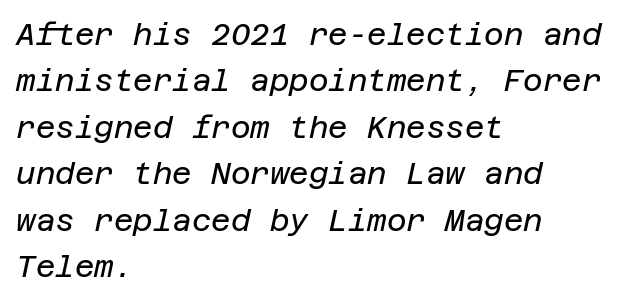
{"italic": "yes", "lean": "right", "slant_degrees": 12, "bold": "no", "weight": "regular", "width": "normal", "stroke_contrast": "low", "x_height": "large", "underline": "no", "align": "left", "line_spacing": "normal", "line_spacing_ratio": 1.55, "letter_spacing": "normal", "letter_spacing_em": 0.0, "glyph_px": 30}
